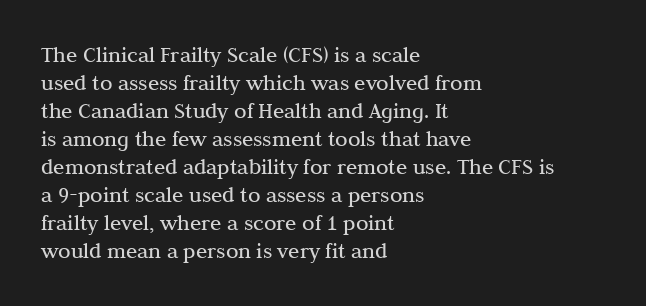
{"italic": "no", "bold": "no", "underline": "no", "align": "left", "line_spacing_ratio": 1.22, "letter_spacing": "normal", "letter_spacing_em": 0.0, "glyph_px": 23}
